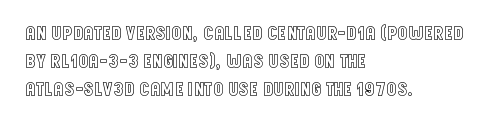
Q: Is the text italic (slanted)? A: No, it is upright.
Q: Is the text underlined? A: No.
Q: How is the paragraph aligned? A: Left-aligned.
Q: Is the spacing between letters normal or unusually wide? A: Normal.
Q: Is the spacing between lines tight, normal or loose? A: Normal.
